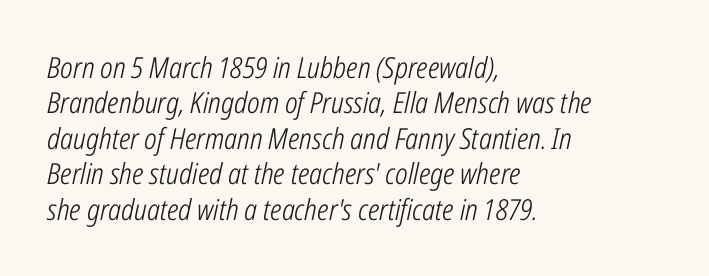
The image shows 29 px light, condensed type, italic (leaning right); set left-aligned, line spacing 1.22x, normal letter spacing, not underlined; low stroke contrast and a medium x-height.
